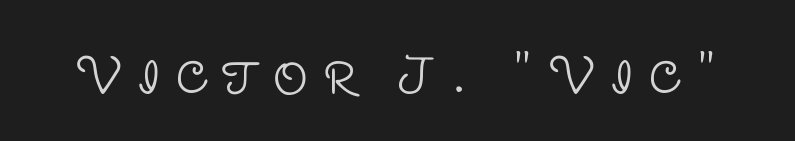
Q: Is the text bold? A: No.
Q: Is the text italic (slanted)? A: Yes.
Q: Is the typeface a serif or a sans-serif typeface? A: Sans-serif.
Q: Is the text underlined? A: No.
Q: Is the spacing between letters normal or unusually wide? A: Unusually wide.
Q: Width (condensed, normal, or wide)? A: Normal.
Q: Stroke contrast? A: Low.
Q: x-height? A: Large.
Q: Monospaced? A: No.
